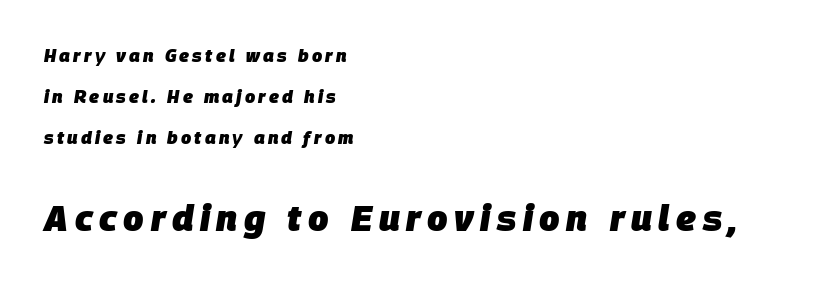
{"italic": "yes", "lean": "right", "slant_degrees": 9, "bold": "yes", "weight": "heavy", "width": "normal", "stroke_contrast": "low", "x_height": "large", "monospaced": "no", "underline": "no", "align": "left", "line_spacing": "loose", "line_spacing_ratio": 2.29, "larger_block": "second", "size_ratio": 2.0, "glyph_px": 36}
